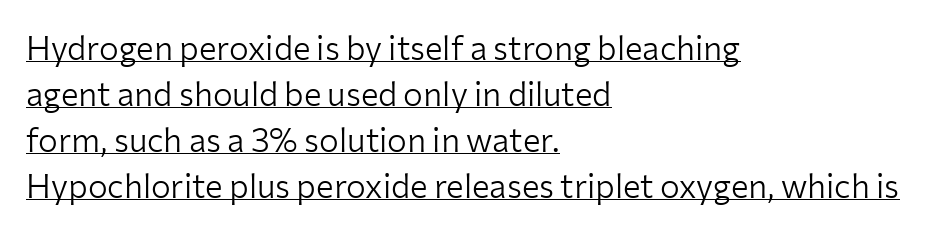
The image shows 33 px light sans-serif type, upright; set left-aligned, normal line spacing (1.39x), normal letter spacing, underlined; low stroke contrast and a medium x-height.
